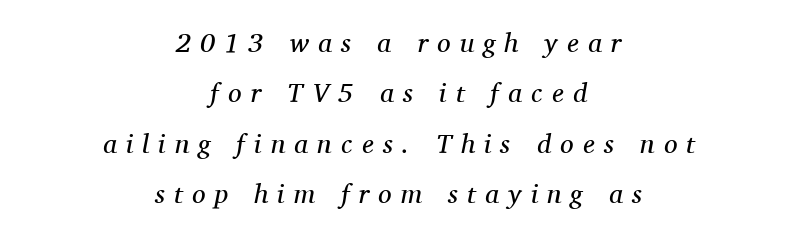
The setting favours the middle, as headings and verse often do. The face looks like a standard text weight, possibly lighter. The face used here is rendered with a markedly widened letterfit. Notice how the stems are inclined rather than vertical — that's the hallmark of italics. Check the space under the baseline: it is left empty.
